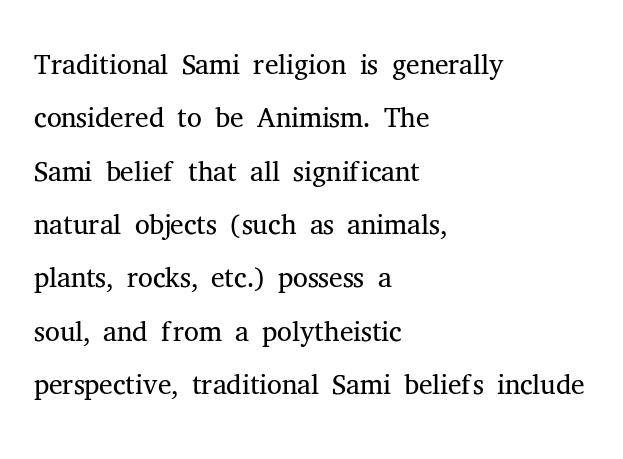
Examine the stroke ends and you'll spot serifs. Regarding leading, the lines here are spaced in the standard way. Tracking here is standard; glyphs follow each other at the usual distance. A typesetter would mark this as roman, not italic.
